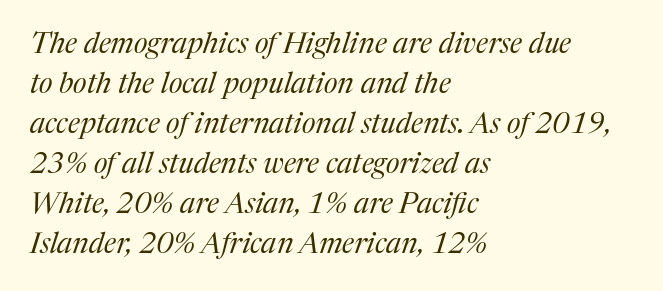
Q: Is the text bold? A: No.
Q: Is the text italic (slanted)? A: Yes, it leans right by about 17 degrees.
Q: Is the typeface a serif or a sans-serif typeface? A: Serif.
Q: Is the text underlined? A: No.
Q: How is the paragraph aligned? A: Left-aligned.
Q: Is the spacing between letters normal or unusually wide? A: Normal.
Q: Is the spacing between lines tight, normal or loose? A: Normal.
Q: Width (condensed, normal, or wide)? A: Normal.
Q: Stroke contrast? A: Medium.
Q: x-height? A: Medium.
Q: Monospaced? A: No.
